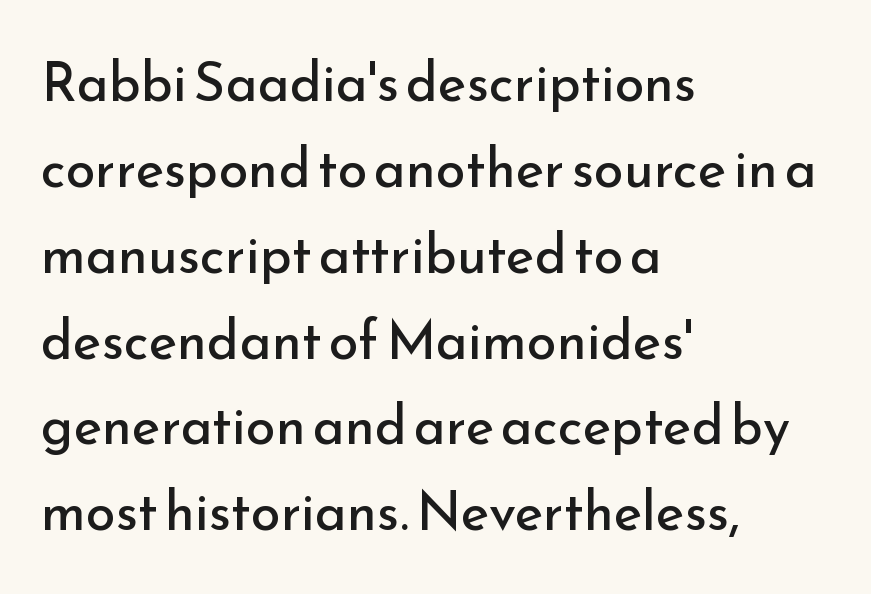
Q: Is the text bold? A: No.
Q: Is the text italic (slanted)? A: No, it is upright.
Q: Is the typeface a serif or a sans-serif typeface? A: Sans-serif.
Q: Is the text underlined? A: No.
Q: How is the paragraph aligned? A: Left-aligned.
Q: Is the spacing between letters normal or unusually wide? A: Normal.
Q: Is the spacing between lines tight, normal or loose? A: Normal.
Q: Width (condensed, normal, or wide)? A: Normal.
Q: Stroke contrast? A: Low.
Q: x-height? A: Small.
Q: Monospaced? A: No.
